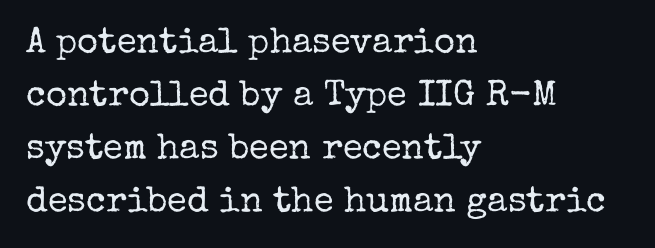
Q: Is the text bold? A: No.
Q: Is the text italic (slanted)? A: No, it is upright.
Q: Is the typeface a serif or a sans-serif typeface? A: Serif.
Q: Is the text underlined? A: No.
Q: How is the paragraph aligned? A: Left-aligned.
Q: Is the spacing between letters normal or unusually wide? A: Normal.
Q: Is the spacing between lines tight, normal or loose? A: Normal.
Q: Width (condensed, normal, or wide)? A: Normal.
Q: Stroke contrast? A: Low.
Q: x-height? A: Medium.
Q: Monospaced? A: No.
